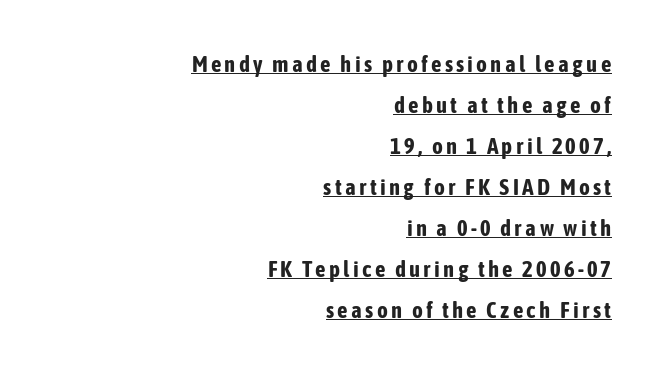
Like a heading marked for emphasis, these lines bear an underscore. The typesetting leans heavy: a genuine bold. The lettering holds an erect, upright posture throughout. The typesetter chose a ragged-left arrangement here.
